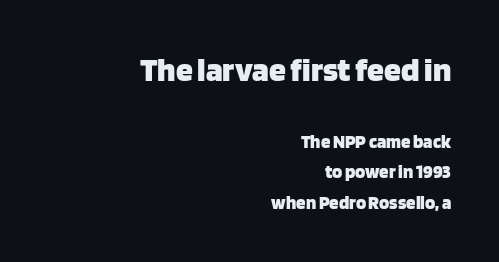
{"serif": "no", "italic": "no", "bold": "yes", "weight": "heavy", "width": "normal", "stroke_contrast": "low", "x_height": "large", "monospaced": "no", "underline": "no", "align": "right", "line_spacing": "normal", "line_spacing_ratio": 1.59, "letter_spacing": "normal", "letter_spacing_em": 0.0, "larger_block": "first", "size_ratio": 1.79, "glyph_px": 34}
